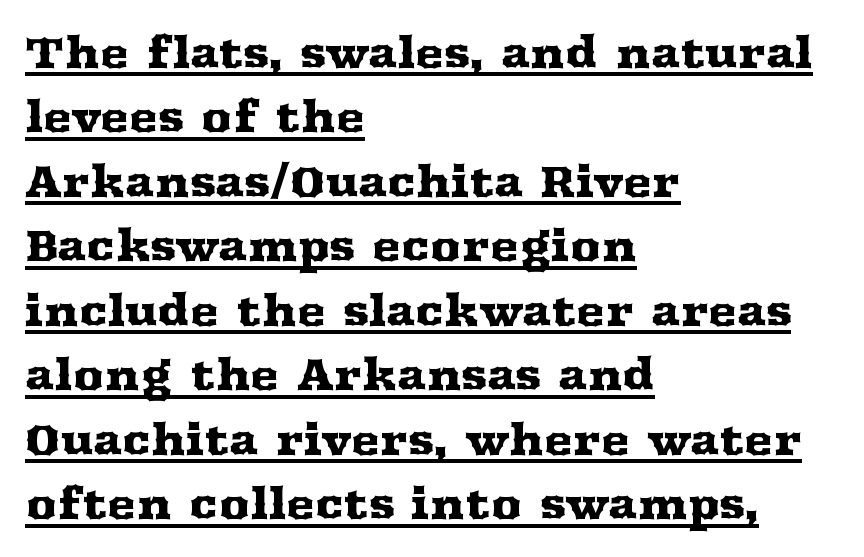
{"serif": "yes", "italic": "no", "width": "wide", "stroke_contrast": "medium", "x_height": "medium", "monospaced": "no", "underline": "yes", "align": "left", "line_spacing": "normal", "line_spacing_ratio": 1.5, "letter_spacing": "normal", "letter_spacing_em": 0.0, "glyph_px": 43}
